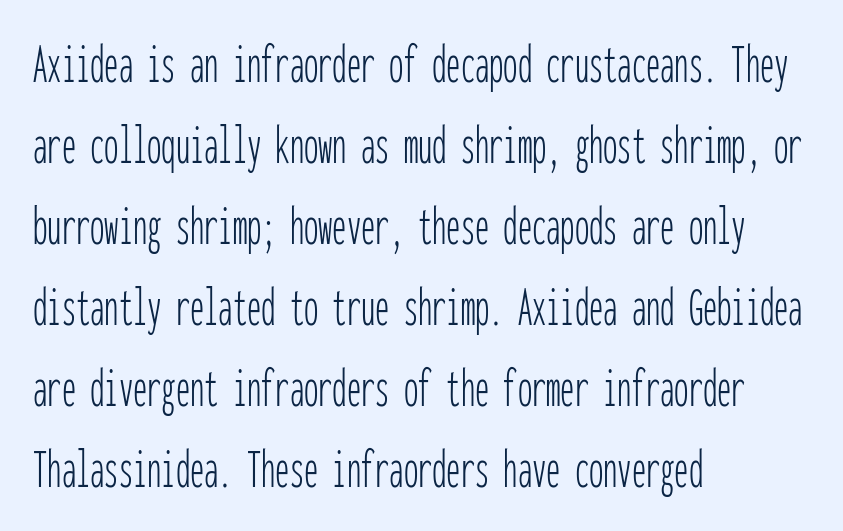
The image shows 57 px thin, condensed sans-serif type, upright, monospaced; set left-aligned, normal line spacing (1.42x), normal letter spacing, not underlined; low stroke contrast and a medium x-height.
